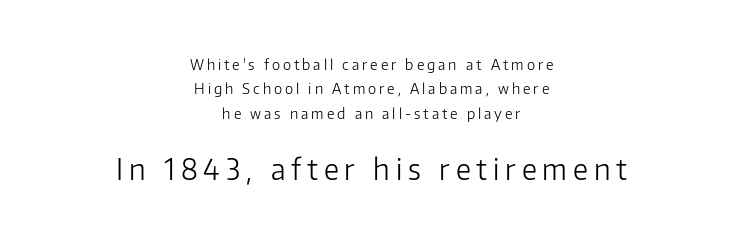
Q: Is the text bold? A: No.
Q: Is the text italic (slanted)? A: No, it is upright.
Q: Is the typeface a serif or a sans-serif typeface? A: Sans-serif.
Q: Is the text underlined? A: No.
Q: How is the paragraph aligned? A: Centered.
Q: Is the spacing between letters normal or unusually wide? A: Unusually wide.
Q: Which block of text is set in a larger size, the first (top) or the second (bottom)? A: The second (bottom) one.
Q: Width (condensed, normal, or wide)? A: Normal.
Q: Stroke contrast? A: Low.
Q: x-height? A: Medium.
Q: Monospaced? A: No.
